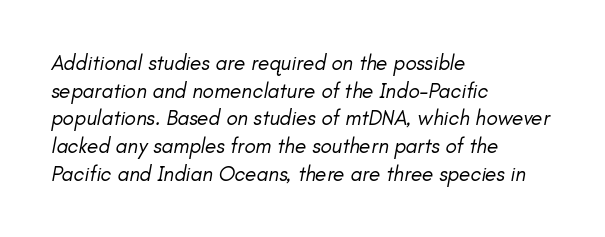
Q: Is the text bold? A: No.
Q: Is the text italic (slanted)? A: Yes, it leans right by about 11 degrees.
Q: Is the text underlined? A: No.
Q: How is the paragraph aligned? A: Left-aligned.
Q: Is the spacing between letters normal or unusually wide? A: Normal.
Q: Is the spacing between lines tight, normal or loose? A: Normal.
